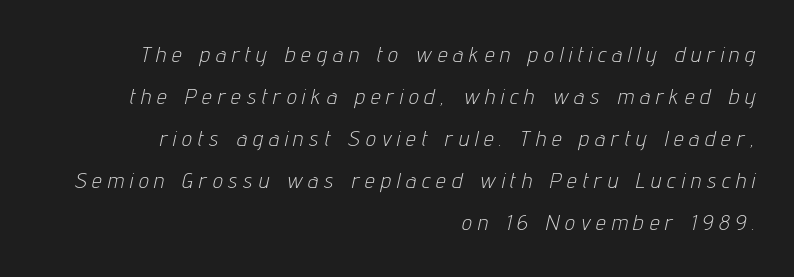
{"italic": "yes", "lean": "right", "slant_degrees": 12, "bold": "no", "underline": "no", "align": "right", "line_spacing": "loose", "line_spacing_ratio": 1.91, "letter_spacing": "wide", "letter_spacing_em": 0.28, "glyph_px": 22}
